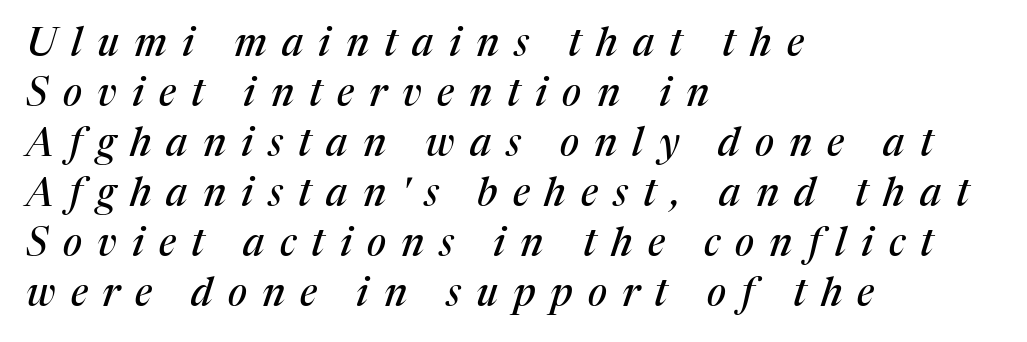
Q: Is the text italic (slanted)? A: Yes, it leans right by about 17 degrees.
Q: Is the typeface a serif or a sans-serif typeface? A: Serif.
Q: Is the text underlined? A: No.
Q: How is the paragraph aligned? A: Left-aligned.
Q: Is the spacing between letters normal or unusually wide? A: Unusually wide.
Q: Is the spacing between lines tight, normal or loose? A: Normal.
Q: Width (condensed, normal, or wide)? A: Normal.
Q: Stroke contrast? A: Medium.
Q: x-height? A: Medium.
Q: Monospaced? A: No.
